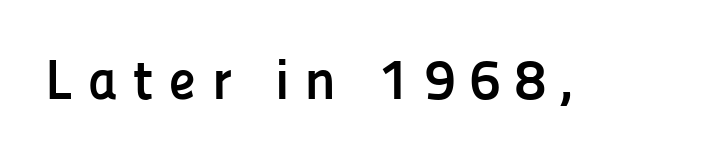
Beneath every word, the page is bare. A sans-serif font was chosen for this passage. These words are printed bold, with thick strokes throughout. Between one letter and the next there's a generous, obvious gap.
